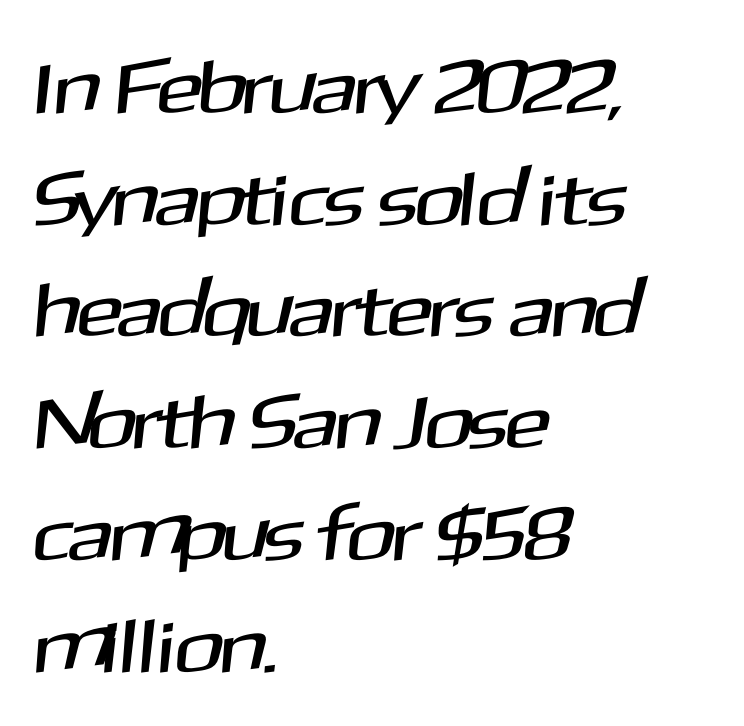
The image shows 76 px sans-serif type; set left-aligned, normal line spacing (1.47x), normal letter spacing, not underlined; medium stroke contrast and a medium x-height.
